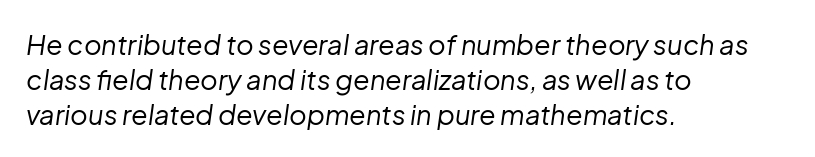
{"italic": "yes", "lean": "right", "slant_degrees": 8, "bold": "no", "underline": "no", "align": "left", "line_spacing": "normal", "line_spacing_ratio": 1.29, "letter_spacing": "normal", "letter_spacing_em": 0.0, "glyph_px": 27}
